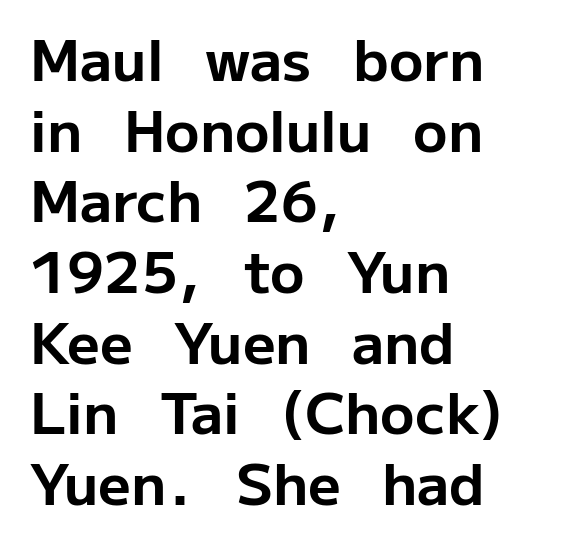
The image shows 57 px bold sans-serif type, upright; set left-aligned, line spacing 1.24x, normal letter spacing, not underlined; low stroke contrast and a medium x-height.
